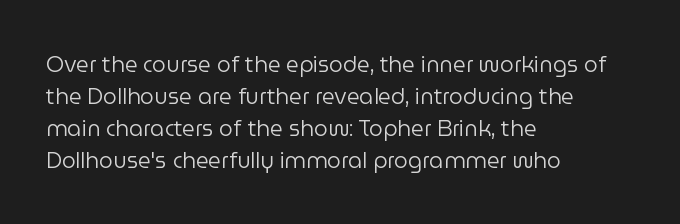
Q: Is the text bold? A: No.
Q: Is the text italic (slanted)? A: No, it is upright.
Q: Is the text underlined? A: No.
Q: How is the paragraph aligned? A: Left-aligned.
Q: Is the spacing between letters normal or unusually wide? A: Normal.
Q: Is the spacing between lines tight, normal or loose? A: Normal.
